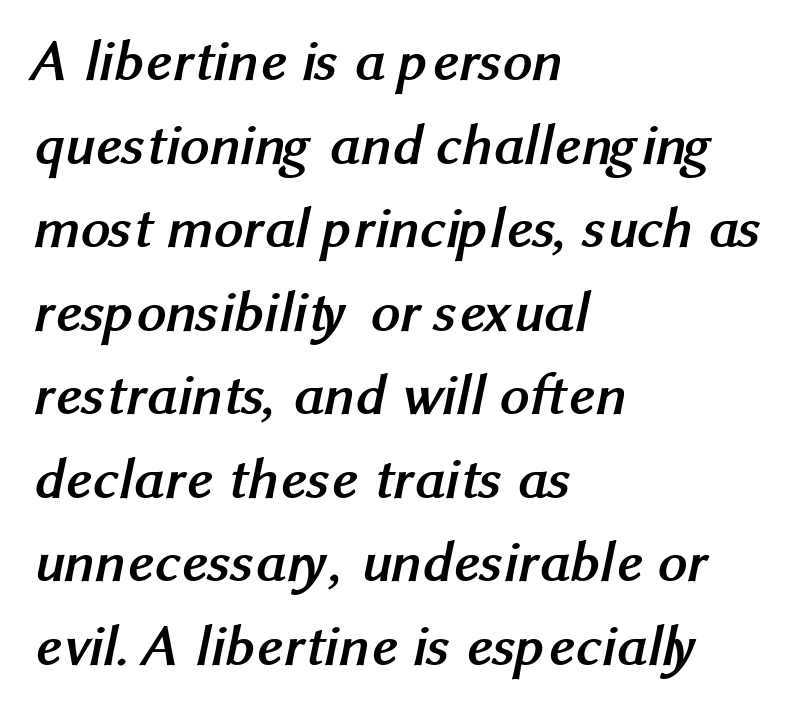
Q: Is the text bold? A: Yes.
Q: Is the typeface a serif or a sans-serif typeface? A: Sans-serif.
Q: Is the text underlined? A: No.
Q: How is the paragraph aligned? A: Left-aligned.
Q: Is the spacing between letters normal or unusually wide? A: Normal.
Q: Is the spacing between lines tight, normal or loose? A: Normal.
Q: Width (condensed, normal, or wide)? A: Normal.
Q: Stroke contrast? A: Medium.
Q: x-height? A: Medium.
Q: Monospaced? A: No.
